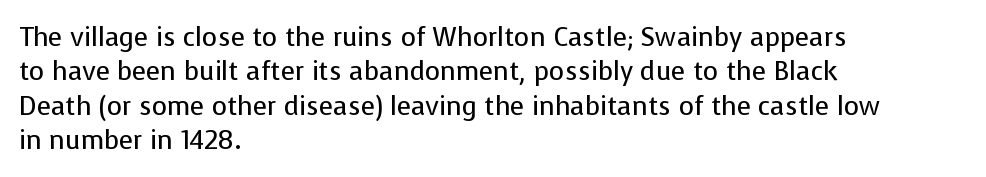
Q: Is the text bold? A: No.
Q: Is the text italic (slanted)? A: No, it is upright.
Q: Is the text underlined? A: No.
Q: How is the paragraph aligned? A: Left-aligned.
Q: Is the spacing between letters normal or unusually wide? A: Normal.
Q: Is the spacing between lines tight, normal or loose? A: Normal.
